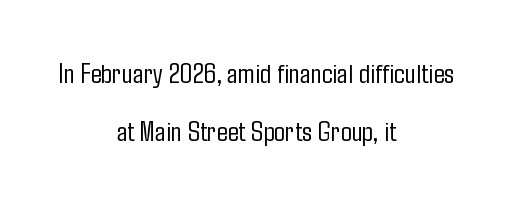
Q: Is the text bold? A: No.
Q: Is the text italic (slanted)? A: No, it is upright.
Q: Is the typeface a serif or a sans-serif typeface? A: Sans-serif.
Q: Is the text underlined? A: No.
Q: How is the paragraph aligned? A: Centered.
Q: Is the spacing between letters normal or unusually wide? A: Normal.
Q: Is the spacing between lines tight, normal or loose? A: Loose.
Q: Width (condensed, normal, or wide)? A: Condensed.
Q: Stroke contrast? A: Low.
Q: x-height? A: Medium.
Q: Monospaced? A: No.
